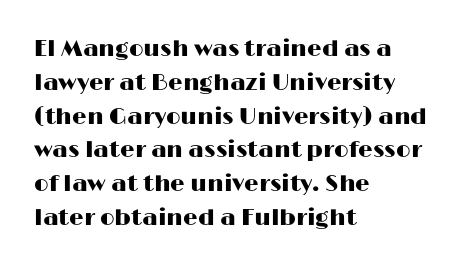
{"italic": "no", "underline": "no", "align": "left", "line_spacing": "normal", "line_spacing_ratio": 1.47, "letter_spacing": "normal", "letter_spacing_em": 0.0, "glyph_px": 23}
